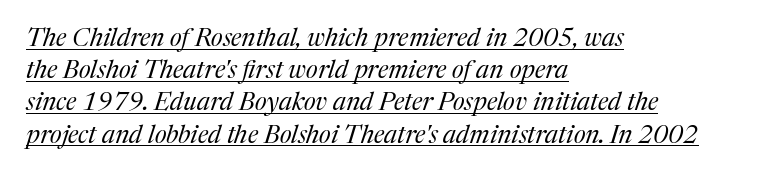
Reading down the block, your eye returns to a fixed left position each line. The letters sit at their default tracking, neither squeezed nor spread. Whoever set this chose a conventional vertical rhythm. The lettering tilts uniformly, giving the passage an italic look.
